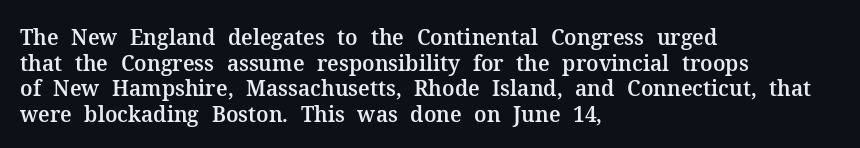
Q: Is the text italic (slanted)? A: No, it is upright.
Q: Is the text underlined? A: No.
Q: How is the paragraph aligned? A: Left-aligned.
Q: Is the spacing between letters normal or unusually wide? A: Normal.
